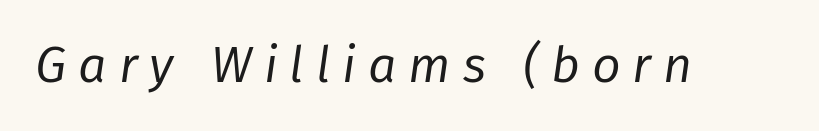
{"italic": "yes", "lean": "right", "slant_degrees": 8, "bold": "no", "weight": "regular", "width": "normal", "stroke_contrast": "low", "x_height": "medium", "monospaced": "no", "underline": "no", "letter_spacing": "wide", "letter_spacing_em": 0.24, "glyph_px": 50}
